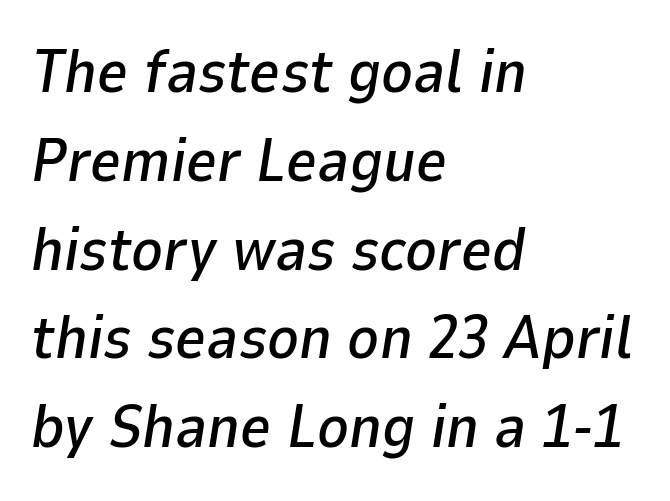
Q: Is the text italic (slanted)? A: Yes, it leans right by about 9 degrees.
Q: Is the text underlined? A: No.
Q: How is the paragraph aligned? A: Left-aligned.
Q: Is the spacing between letters normal or unusually wide? A: Normal.
Q: Is the spacing between lines tight, normal or loose? A: Normal.
Q: Width (condensed, normal, or wide)? A: Normal.
Q: Stroke contrast? A: Low.
Q: x-height? A: Medium.
Q: Monospaced? A: No.
